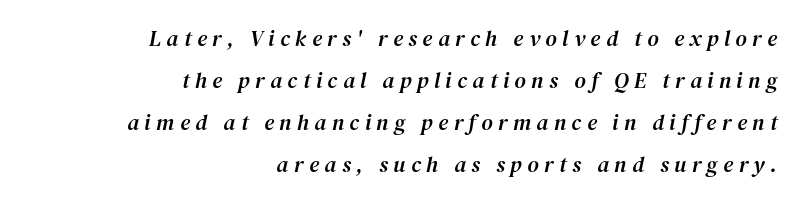
The image shows 22 px text type, italic (leaning right); set right-aligned, loose line spacing (1.91x), unusually wide letter spacing (+0.25 em), not underlined.
